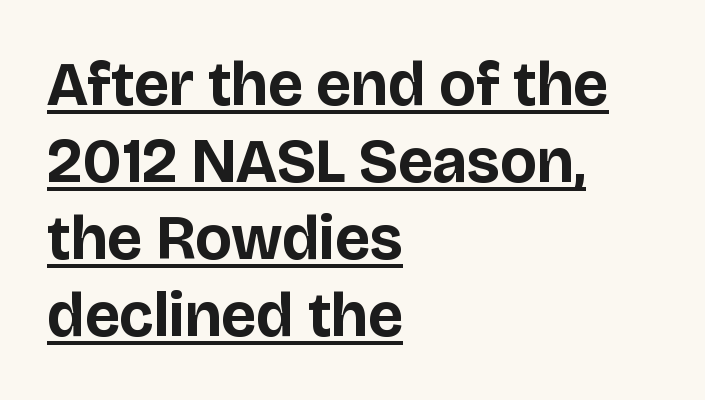
Italic? Not at all — the glyphs are vertical. Caption: bold face, heavy strokes. Letterform terminals end flat and unadorned throughout the passage. What decoration does the sample have? An underline. Horizontal alignment here is leftward, the default for most running prose.
